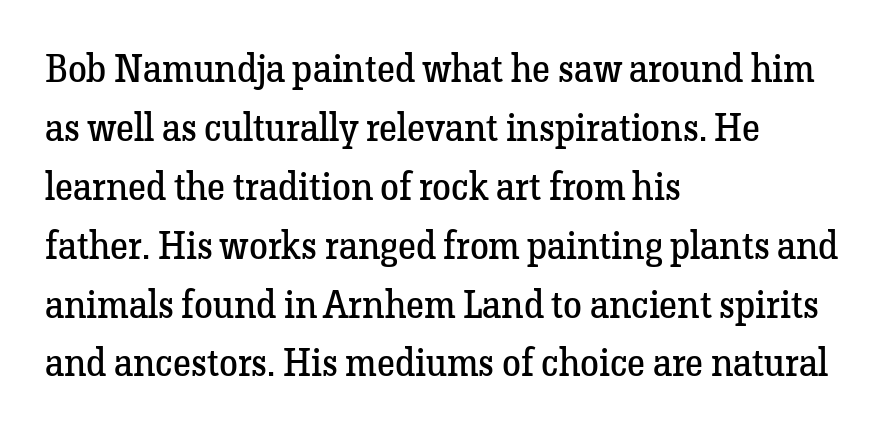
Notice how the passage keeps a crisp vertical edge on the left only. A bare baseline throughout the passage. Looks like regular typesetting: each glyph gets only the width it needs. What kind of face is this? One with serifs. Is the stroke heavy? The answer is a plain regular-or-lighter.
